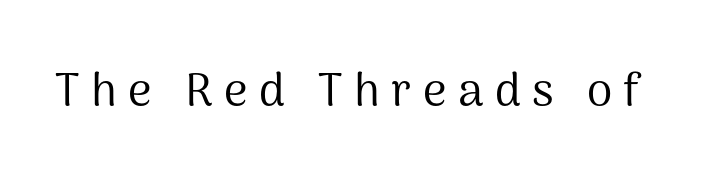
Q: Is the text bold? A: No.
Q: Is the text italic (slanted)? A: No, it is upright.
Q: Is the typeface a serif or a sans-serif typeface? A: Sans-serif.
Q: Is the text underlined? A: No.
Q: Is the spacing between letters normal or unusually wide? A: Unusually wide.
Q: Width (condensed, normal, or wide)? A: Normal.
Q: Stroke contrast? A: Medium.
Q: x-height? A: Medium.
Q: Monospaced? A: No.
